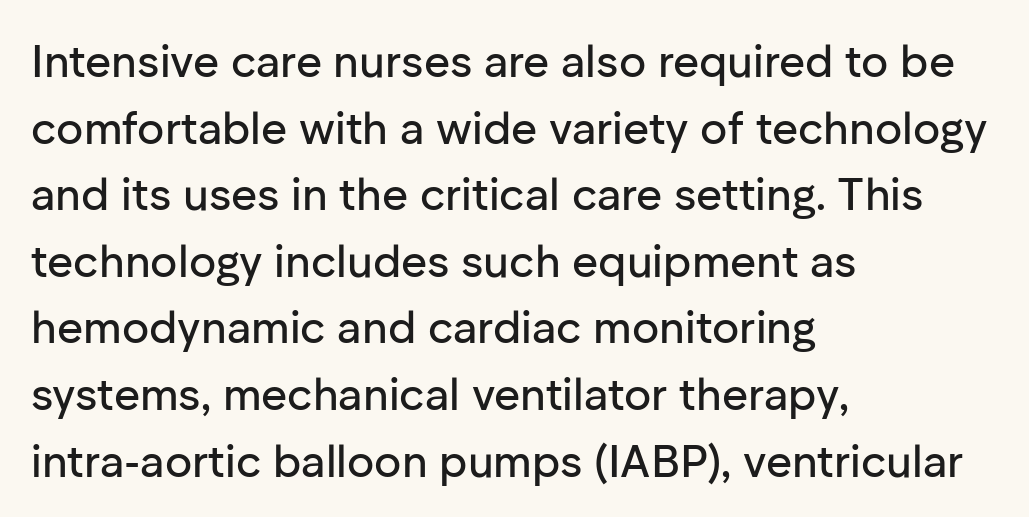
{"serif": "no", "italic": "no", "width": "normal", "stroke_contrast": "low", "x_height": "medium", "monospaced": "no", "underline": "no", "align": "left", "line_spacing": "normal", "line_spacing_ratio": 1.48, "letter_spacing": "normal", "letter_spacing_em": 0.0, "glyph_px": 45}
